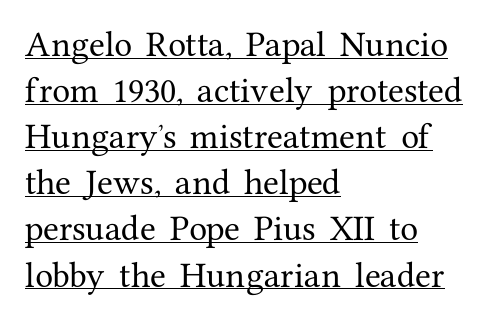
{"serif": "yes", "italic": "no", "width": "normal", "stroke_contrast": "medium", "x_height": "medium", "monospaced": "no", "underline": "yes", "align": "left", "line_spacing": "normal", "line_spacing_ratio": 1.59, "letter_spacing": "normal", "letter_spacing_em": 0.0, "glyph_px": 29}
